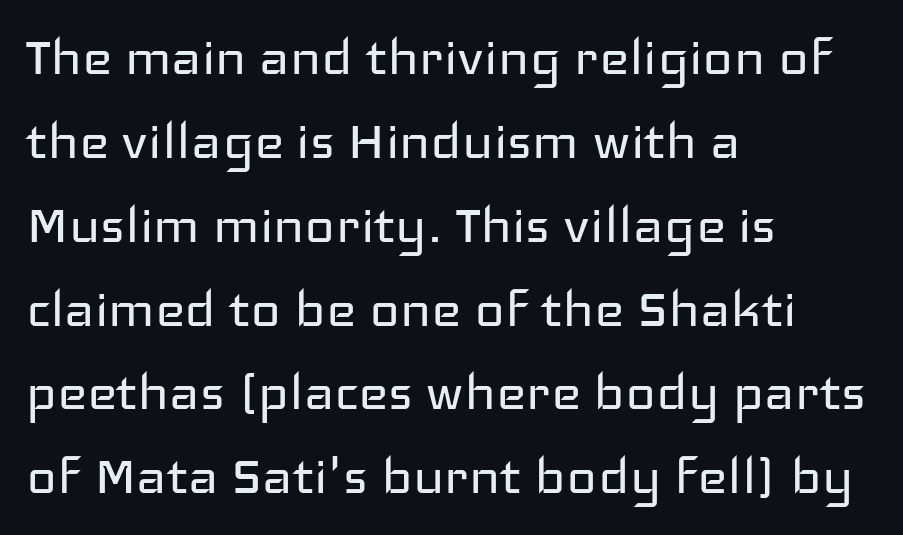
The image shows 64 px regular-weight, wide sans-serif type, upright; set left-aligned, normal line spacing (1.31x), normal letter spacing, not underlined; low stroke contrast and a medium x-height.
